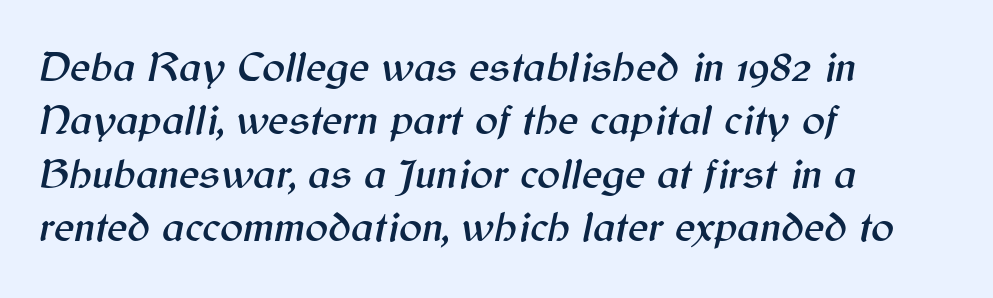
A student would call this left alignment; a typographer would say flush left, rag right. Glyph-to-glyph distance matches everyday printed text. The axis of the letterforms is tilted away from vertical. Honestly, there is no underline to notice here at all. You could not count columns in this text — the font is proportionally spaced.
